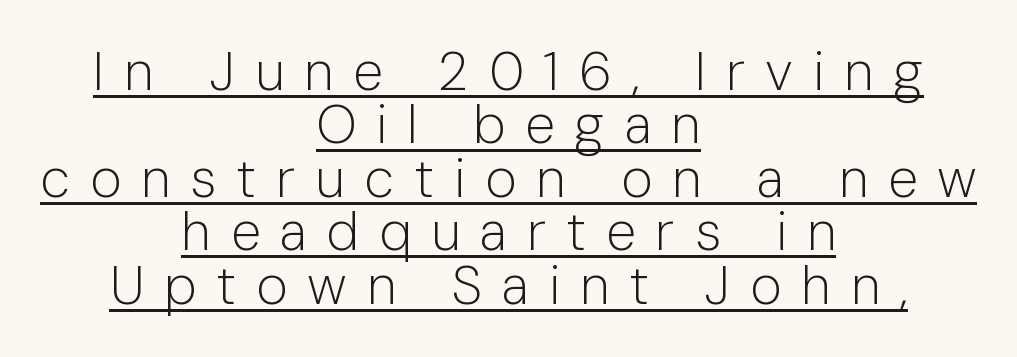
{"serif": "no", "italic": "no", "bold": "no", "weight": "light", "width": "normal", "stroke_contrast": "low", "x_height": "medium", "monospaced": "no", "underline": "yes", "align": "center", "line_spacing": "tight", "line_spacing_ratio": 0.99, "letter_spacing": "wide", "letter_spacing_em": 0.37, "glyph_px": 54}
